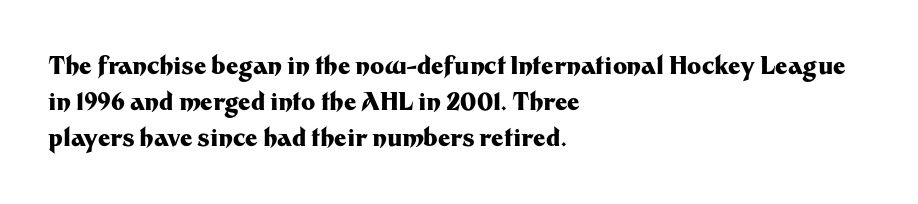
The image shows 24 px bold type, upright; set left-aligned, normal line spacing (1.51x), normal letter spacing, not underlined.
